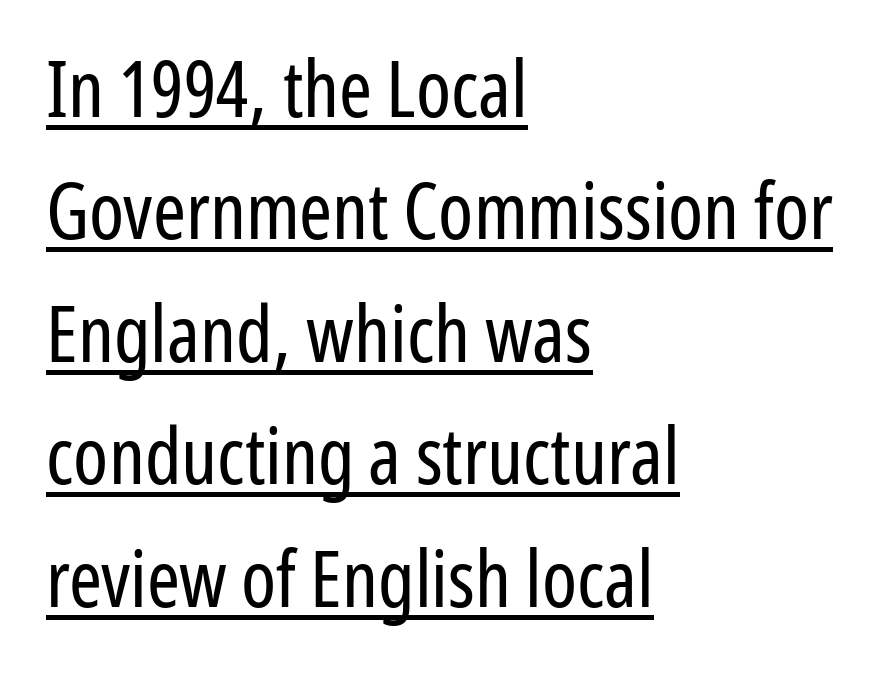
The image shows 79 px regular-weight, condensed sans-serif type, upright; set left-aligned, normal line spacing (1.55x), normal letter spacing, underlined; low stroke contrast and a medium x-height.
